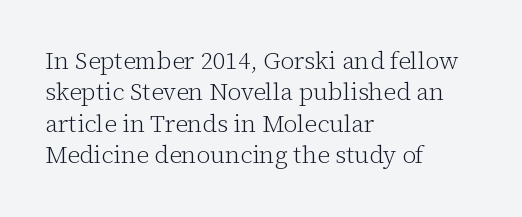
Q: Is the text bold? A: No.
Q: Is the text italic (slanted)? A: No, it is upright.
Q: Is the text underlined? A: No.
Q: How is the paragraph aligned? A: Left-aligned.
Q: Is the spacing between letters normal or unusually wide? A: Normal.
Q: Is the spacing between lines tight, normal or loose? A: Normal.
